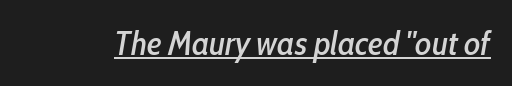
The whole block is typeset with a tilt. Think of a printed novel: that variable character pitch is what you see here. Does extra space separate the letters? No, they use regular spacing. Students, observe the line beneath the letters — that is underlining.
